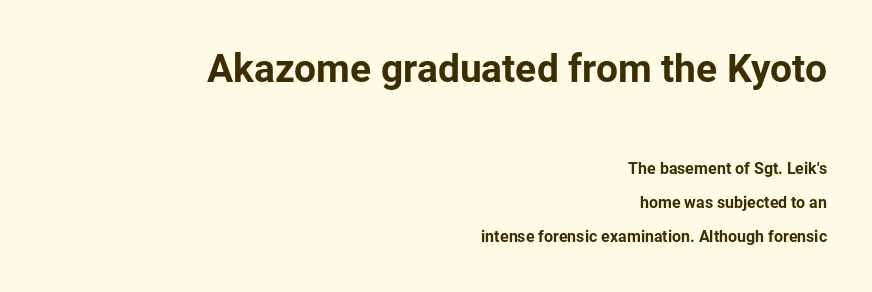
Q: Is the text bold? A: Yes.
Q: Is the text italic (slanted)? A: No, it is upright.
Q: Is the typeface a serif or a sans-serif typeface? A: Sans-serif.
Q: Is the text underlined? A: No.
Q: How is the paragraph aligned? A: Right-aligned.
Q: Is the spacing between letters normal or unusually wide? A: Normal.
Q: Is the spacing between lines tight, normal or loose? A: Loose.
Q: Which block of text is set in a larger size, the first (top) or the second (bottom)? A: The first (top) one.
Q: Width (condensed, normal, or wide)? A: Normal.
Q: Stroke contrast? A: Low.
Q: x-height? A: Medium.
Q: Monospaced? A: No.
